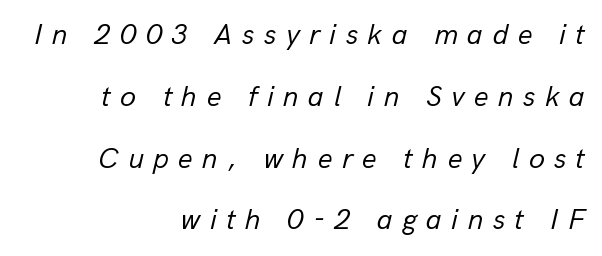
{"italic": "yes", "lean": "right", "slant_degrees": 13, "bold": "no", "weight": "regular", "width": "normal", "stroke_contrast": "low", "x_height": "medium", "monospaced": "no", "underline": "no", "align": "right", "line_spacing": "loose", "line_spacing_ratio": 2.13, "letter_spacing": "wide", "letter_spacing_em": 0.32, "glyph_px": 29}
